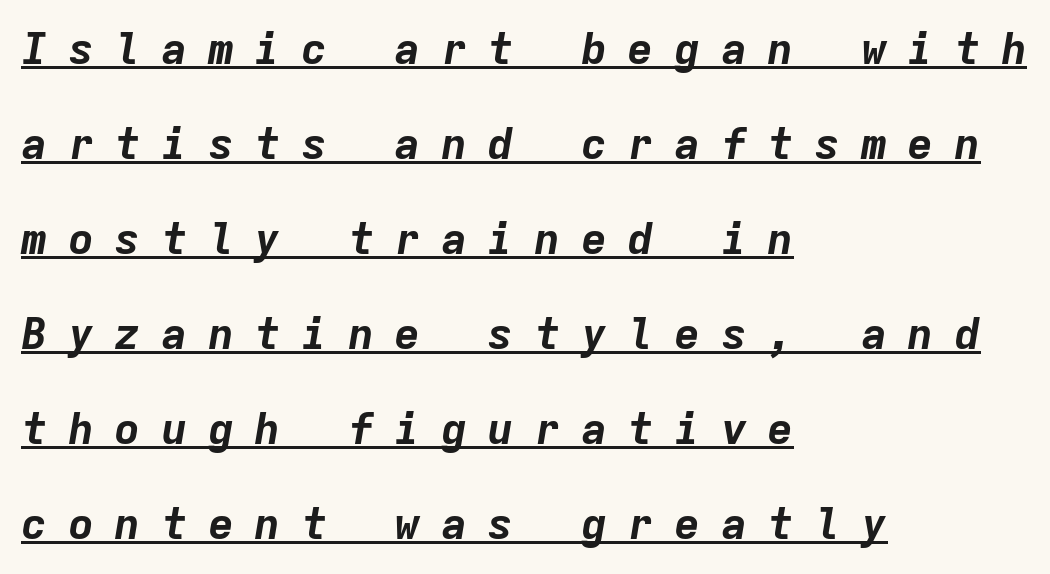
{"italic": "yes", "lean": "right", "slant_degrees": 9, "bold": "yes", "weight": "bold", "width": "normal", "stroke_contrast": "low", "x_height": "medium", "monospaced": "yes", "underline": "yes", "align": "left", "line_spacing": "loose", "line_spacing_ratio": 2.16, "letter_spacing": "wide", "letter_spacing_em": 0.46, "glyph_px": 44}
